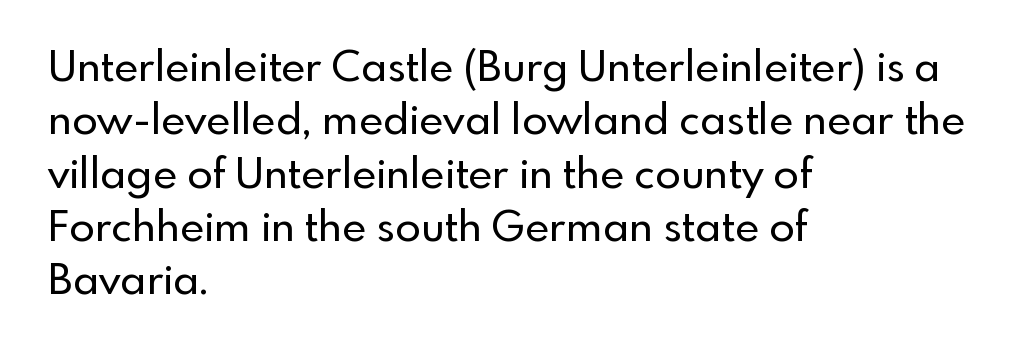
{"serif": "no", "italic": "no", "width": "normal", "x_height": "small", "monospaced": "no", "underline": "no", "align": "left", "line_spacing": "normal", "line_spacing_ratio": 1.27, "letter_spacing": "normal", "letter_spacing_em": 0.0, "glyph_px": 42}
